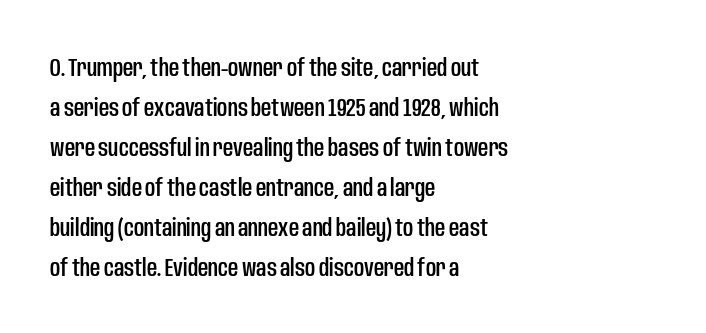
The image shows 25 px text type, upright; set left-aligned, normal line spacing (1.6x), normal letter spacing, not underlined.
